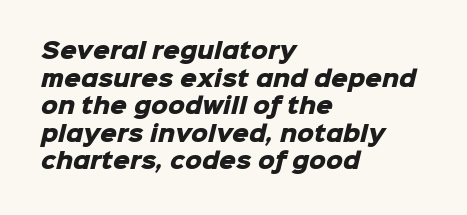
Q: Is the text bold? A: Yes.
Q: Is the text underlined? A: No.
Q: How is the paragraph aligned? A: Left-aligned.
Q: Is the spacing between letters normal or unusually wide? A: Normal.
Q: Is the spacing between lines tight, normal or loose? A: Normal.
